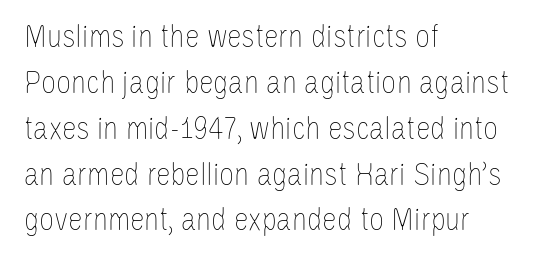
Weight: not bold — regular or lighter. These lines were composed using upright roman letters. Horizontal bands of white between lines are of average thickness. Do the characters align in a grid? No, the font is proportional. Beneath every word, the page is bare.
